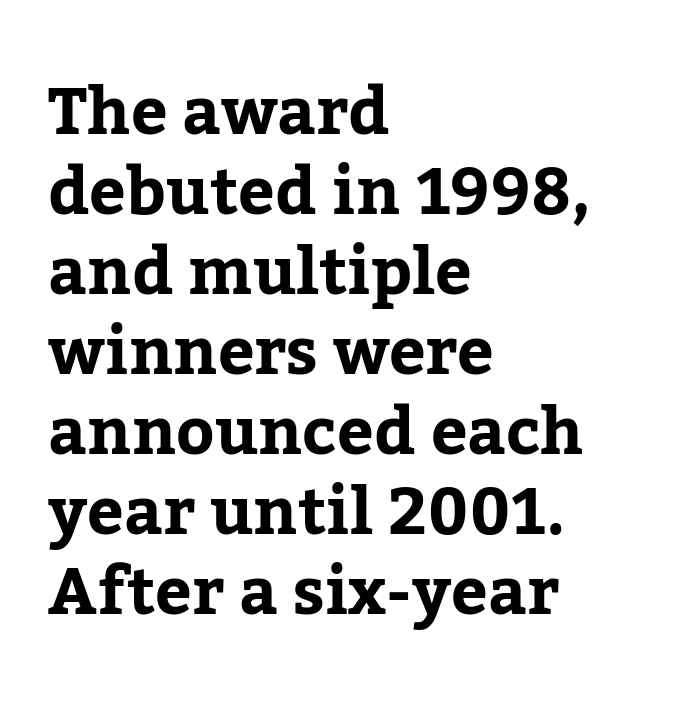
The image shows 65 px serif type, upright; set left-aligned, line spacing 1.23x, normal letter spacing, not underlined; low stroke contrast and a medium x-height.
